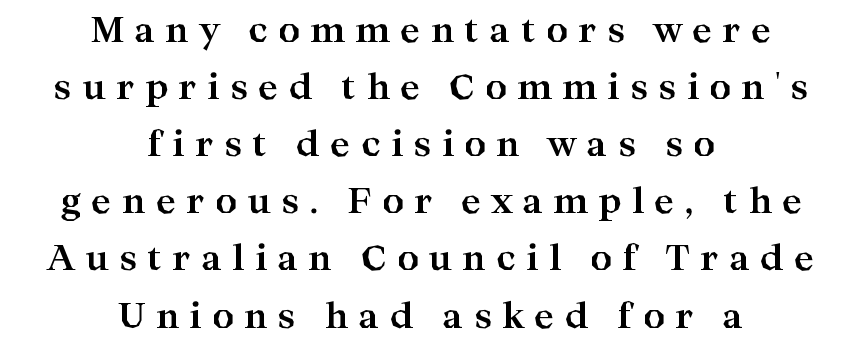
The image shows 34 px bold, wide serif type, upright; set centered, normal line spacing (1.68x), unusually wide letter spacing (+0.3 em), not underlined; high stroke contrast and a medium x-height.
